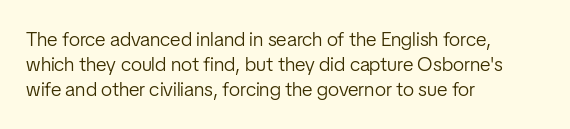
{"italic": "no", "bold": "no", "underline": "no", "align": "left", "line_spacing": "normal", "line_spacing_ratio": 1.26, "letter_spacing": "normal", "letter_spacing_em": 0.0, "glyph_px": 20}
